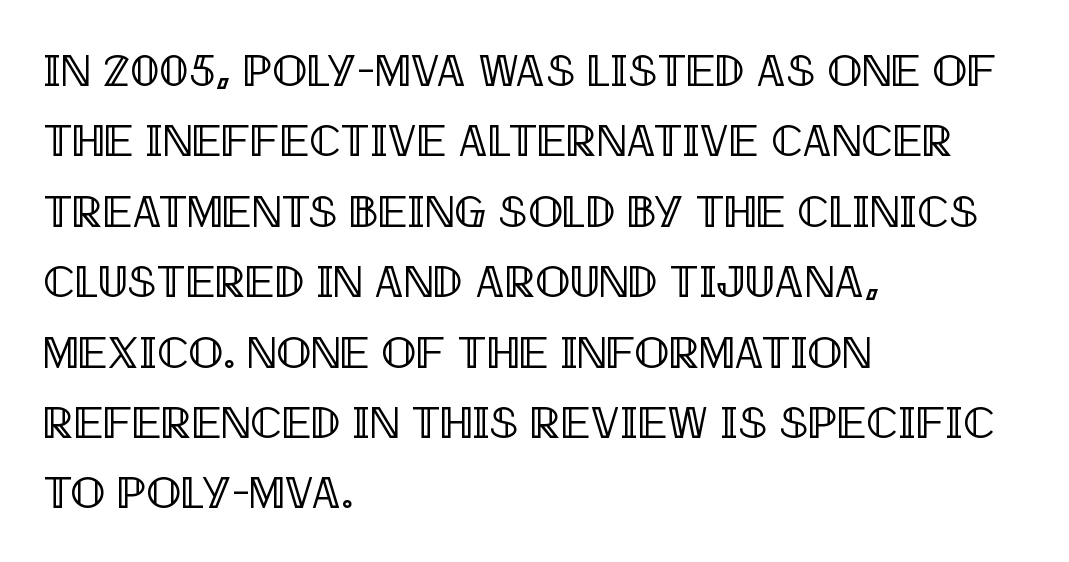
Q: Is the text italic (slanted)? A: No, it is upright.
Q: Is the text underlined? A: No.
Q: How is the paragraph aligned? A: Left-aligned.
Q: Is the spacing between letters normal or unusually wide? A: Normal.
Q: Is the spacing between lines tight, normal or loose? A: Normal.
Q: Width (condensed, normal, or wide)? A: Condensed.
Q: x-height? A: Large.
Q: Monospaced? A: No.
